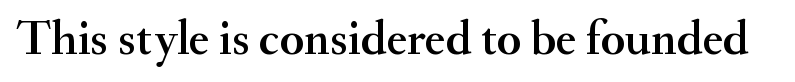
{"serif": "yes", "italic": "no", "width": "normal", "stroke_contrast": "medium", "x_height": "small", "monospaced": "no", "underline": "no", "letter_spacing": "normal", "letter_spacing_em": 0.0, "glyph_px": 49}
